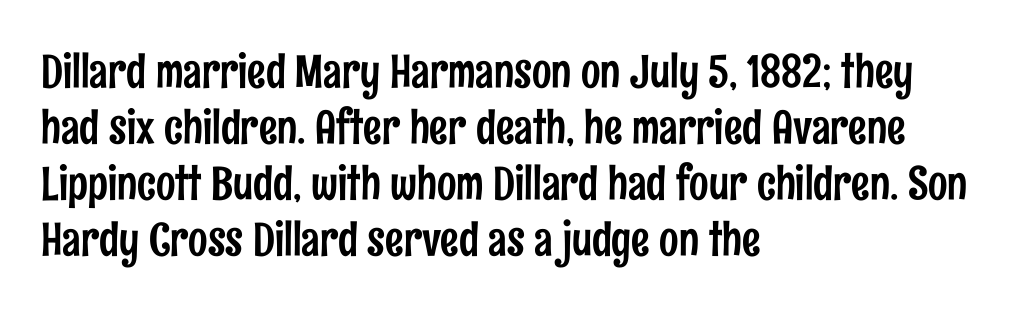
The lettering stays uniformly vertical, giving the passage a roman look. This sample has the flowing, uneven cadence of proportional lettering. No word sits above an underline. To sum up the face: it is a sans, with no serifs.
